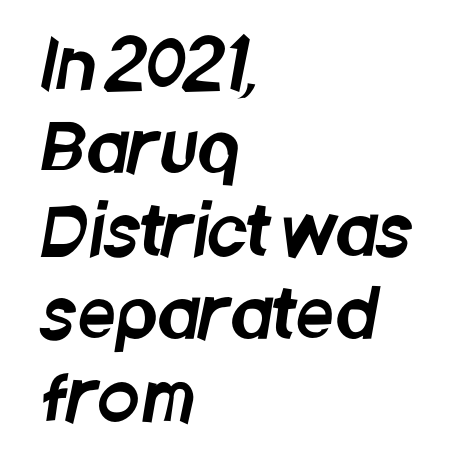
{"serif": "no", "width": "condensed", "stroke_contrast": "low", "x_height": "large", "monospaced": "no", "underline": "no", "align": "left", "line_spacing_ratio": 1.22, "letter_spacing": "normal", "letter_spacing_em": 0.0, "glyph_px": 68}
